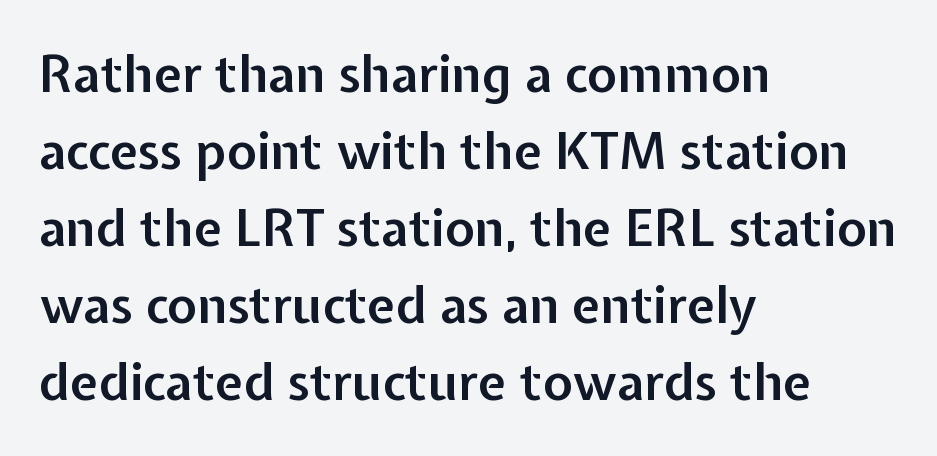
The image shows 51 px semibold sans-serif type, upright; set left-aligned, normal line spacing (1.51x), normal letter spacing, not underlined; low stroke contrast and a medium x-height.
